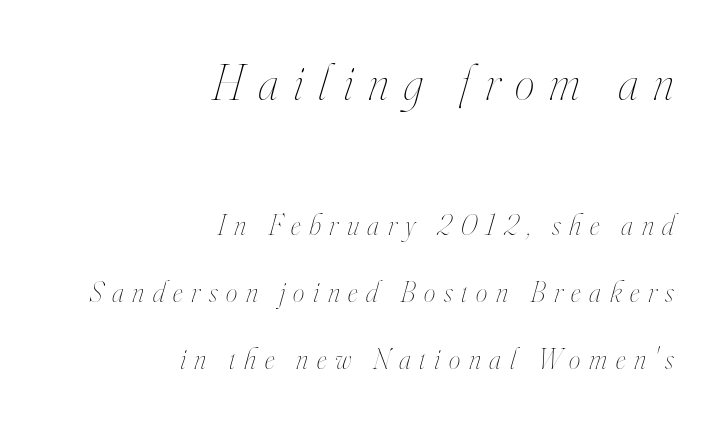
In this sample the first text group is rendered at the bigger scale. Underlining? Definitely not there. Yep, that's italic — everything's leaning. Varying glyph widths throughout — classic text-font behaviour. These lines stack with their right ends in a neat column. This sample trades compactness for vertical openness between lines.
